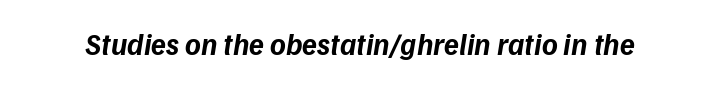
Q: Is the text bold? A: Yes.
Q: Is the text italic (slanted)? A: Yes, it leans right by about 9 degrees.
Q: Is the text underlined? A: No.
Q: Is the spacing between letters normal or unusually wide? A: Normal.
Q: Width (condensed, normal, or wide)? A: Normal.
Q: Stroke contrast? A: Low.
Q: x-height? A: Medium.
Q: Monospaced? A: No.
